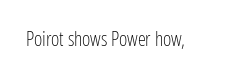
{"italic": "no", "bold": "no", "underline": "no", "letter_spacing": "normal", "letter_spacing_em": 0.0, "glyph_px": 20}
